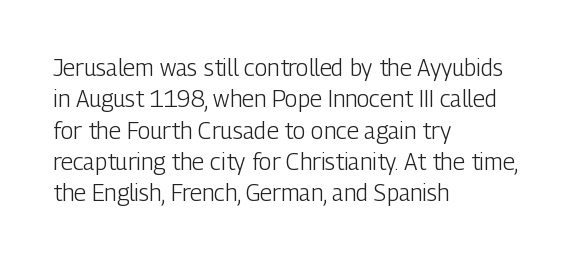
The image shows 23 px text type, upright; set left-aligned, normal line spacing (1.36x), normal letter spacing, not underlined.
